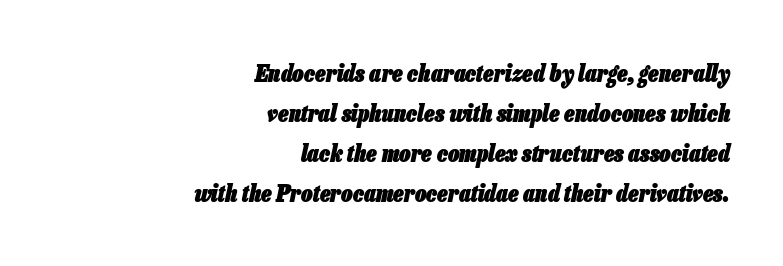
{"italic": "yes", "lean": "right", "slant_degrees": 13, "bold": "yes", "underline": "no", "align": "right", "line_spacing_ratio": 1.74, "letter_spacing": "normal", "letter_spacing_em": 0.0, "glyph_px": 23}
